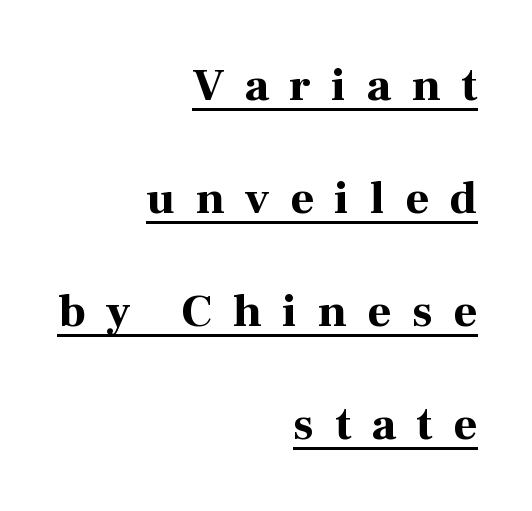
Caption: multi-line text, flush right, ragged left. The block of text is sparse from top to bottom, with ample space between rows. Do the letters lean? They stand straight. Looks like someone drew a line under every word here.
